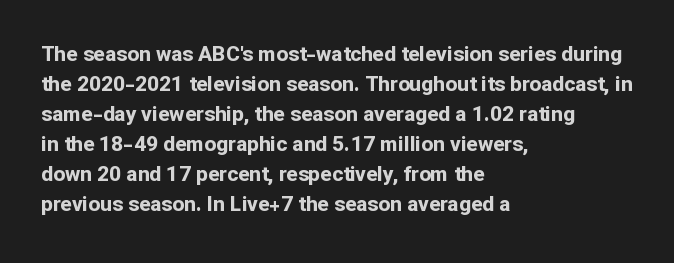
{"italic": "no", "bold": "yes", "underline": "no", "align": "left", "line_spacing": "normal", "line_spacing_ratio": 1.43, "letter_spacing": "normal", "letter_spacing_em": 0.0, "glyph_px": 21}
